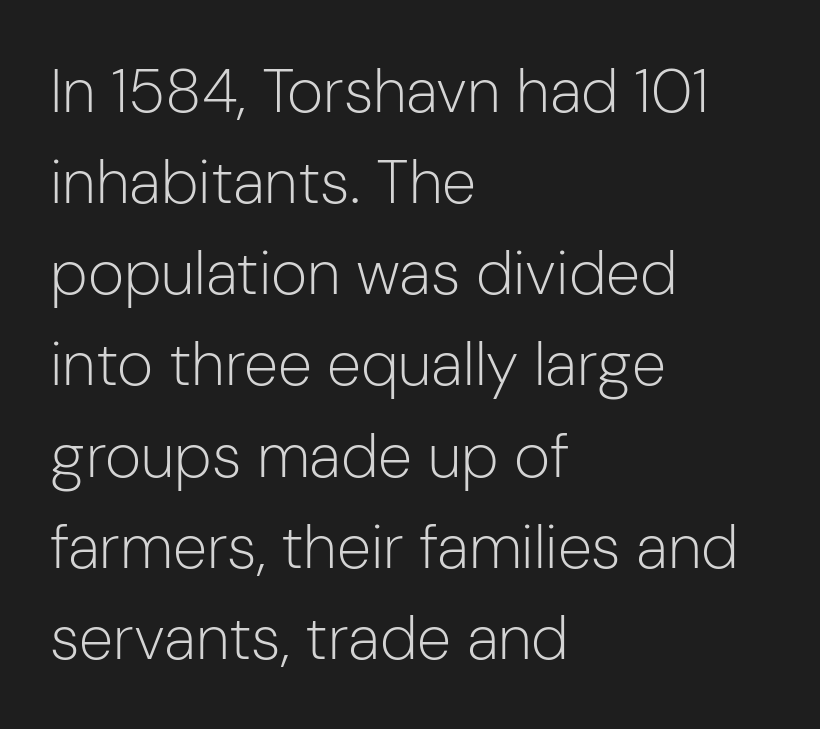
Nope, no serifs anywhere on these letters. Here the designer chose a conventional face with non-uniform glyph widths. Any mark beneath the type? The region is blank. Typeset ragged right — the left edge is the straight one.
